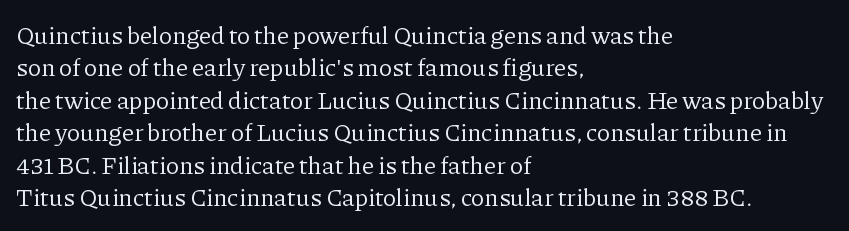
{"italic": "no", "bold": "no", "underline": "no", "align": "left", "line_spacing": "normal", "line_spacing_ratio": 1.3, "letter_spacing": "normal", "letter_spacing_em": 0.0, "glyph_px": 25}
